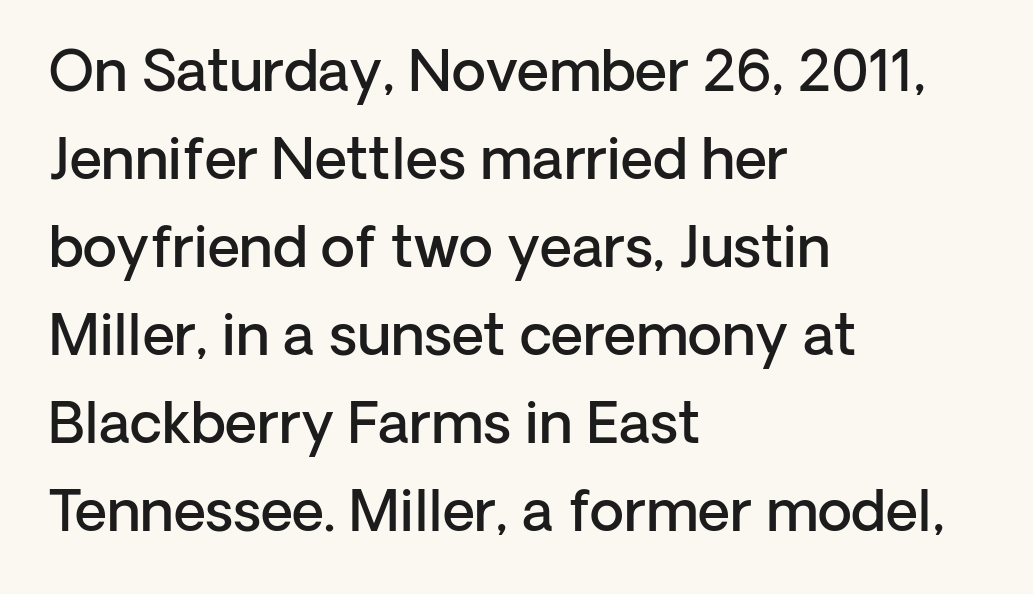
Underlining? Definitely not there. Line starts are locked; line ends wander. Stroke thickness is moderately raised; the sample reads as semibold. A normal amount of white space separates one row of letters from the next. Is this a fixed-width face? No — the glyphs have proportional, varying widths. Caption: standard tracking, unaltered.
